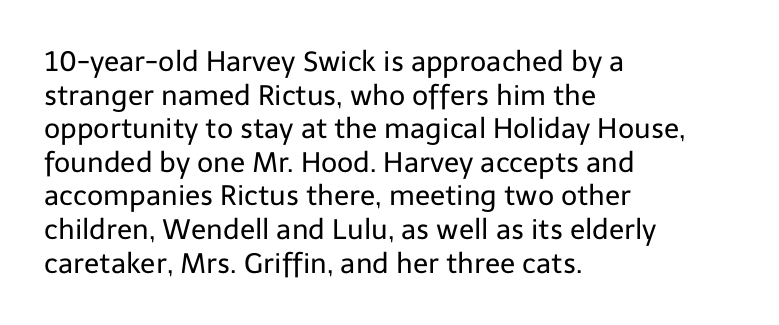
Each stroke keeps to a modest, everyday thickness or less. Plain, unruled lines of type. Which margin do the lines hug? The left one — the right edge is uneven. The letters advance in unequal steps, a hallmark of proportional type. Are there feet on the stems? There aren't — it's a sans. Standard letterfit; no display-style spreading of the glyphs.
